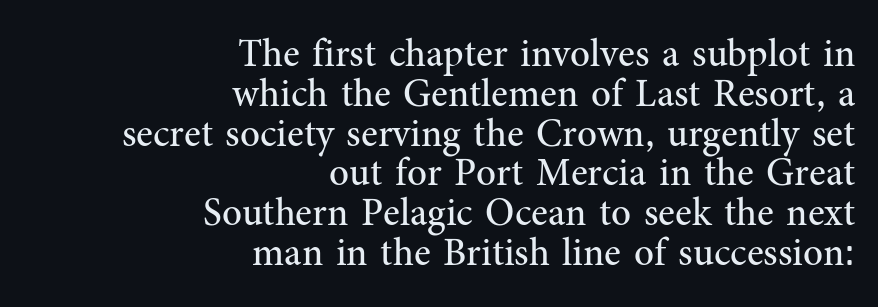
The image shows 39 px regular-weight serif type, upright; set right-aligned, tight line spacing (1.02x), normal letter spacing, not underlined; medium stroke contrast and a medium x-height.
